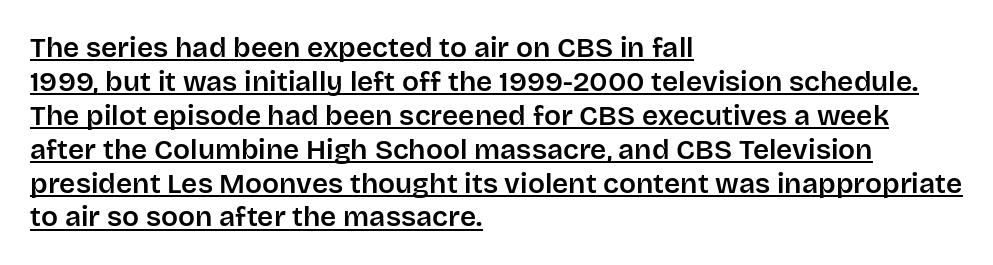
Q: Is the text italic (slanted)? A: No, it is upright.
Q: Is the typeface a serif or a sans-serif typeface? A: Sans-serif.
Q: Is the text underlined? A: Yes.
Q: How is the paragraph aligned? A: Left-aligned.
Q: Is the spacing between letters normal or unusually wide? A: Normal.
Q: Width (condensed, normal, or wide)? A: Normal.
Q: Stroke contrast? A: Low.
Q: x-height? A: Large.
Q: Monospaced? A: No.
